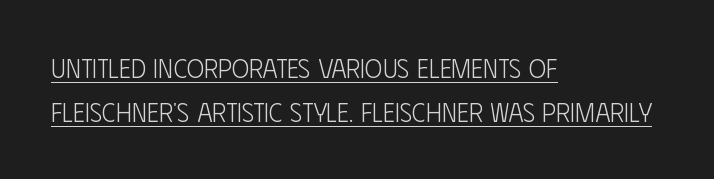
The image shows 26 px text type, upright; set left-aligned, normal line spacing (1.68x), normal letter spacing, underlined.
